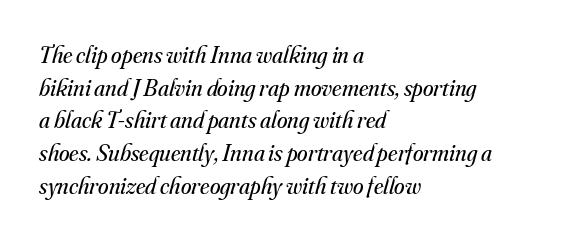
The image shows 24 px text type, italic (leaning right); set left-aligned, normal line spacing (1.36x), normal letter spacing, not underlined.
